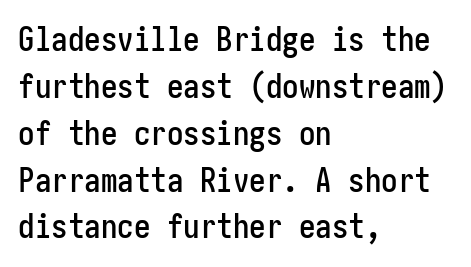
Honestly, the row spacing looks completely unremarkable. No feet cap the strokes, marking this as sans-serif type. Reading down the block, your eye returns to a fixed left position each line. Each word holds together tightly as a unit, with standard inter-letter gaps.
